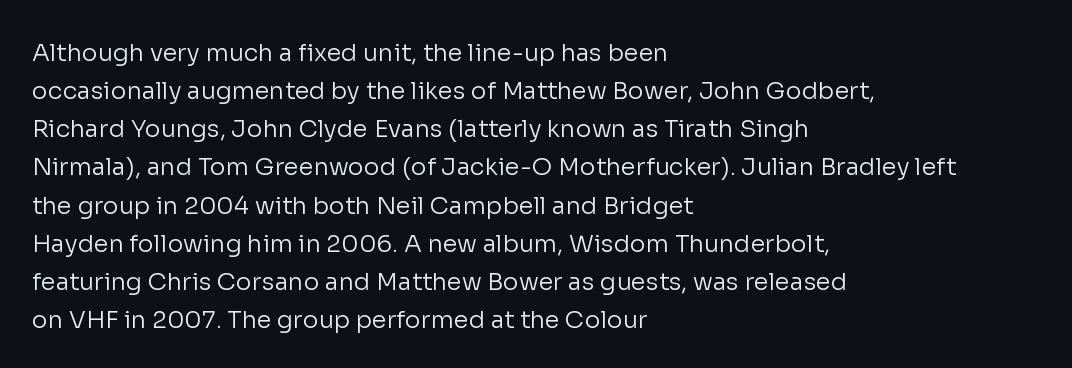
Is there much room between lines? A standard amount, neither cramped nor airy. A roman cut, with each character standing at attention. How are the letters spaced? Ordinarily, with no added tracking. This rendering features lettering with no underline. The paragraph shown leans on its left margin. The weight tops out at a normal text grade.
